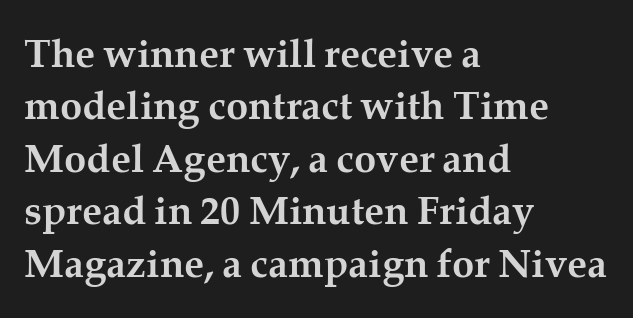
{"serif": "yes", "italic": "no", "bold": "yes", "weight": "semibold", "width": "normal", "stroke_contrast": "medium", "x_height": "medium", "monospaced": "no", "underline": "no", "align": "left", "line_spacing": "normal", "line_spacing_ratio": 1.31, "letter_spacing": "normal", "letter_spacing_em": 0.0, "glyph_px": 40}
